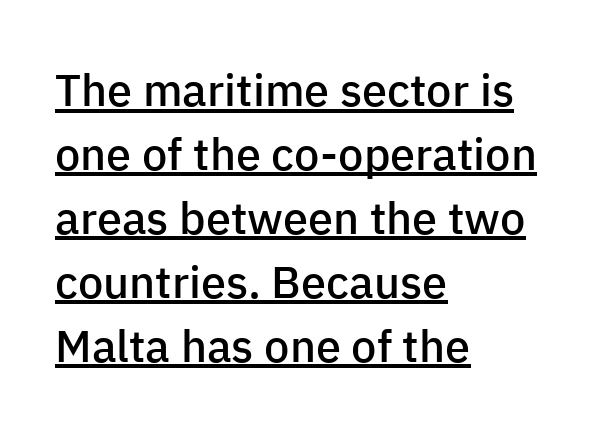
The image shows 45 px semibold sans-serif type, upright; set left-aligned, normal line spacing (1.42x), normal letter spacing, underlined; low stroke contrast and a medium x-height.
